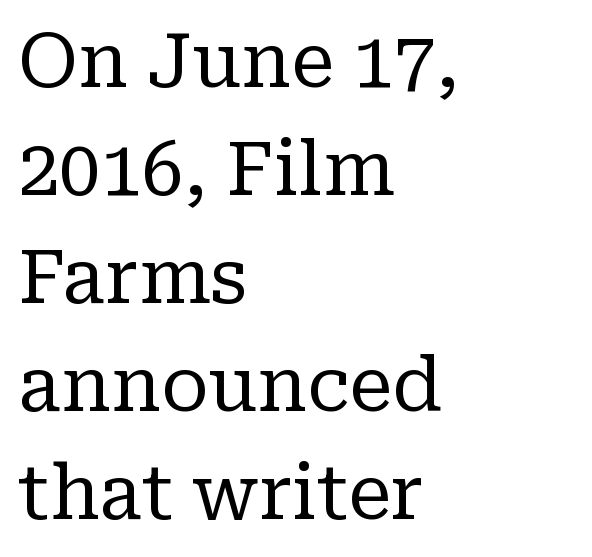
The image shows 74 px regular-weight serif type, upright; set left-aligned, normal line spacing (1.46x), normal letter spacing, not underlined; low stroke contrast and a medium x-height.
